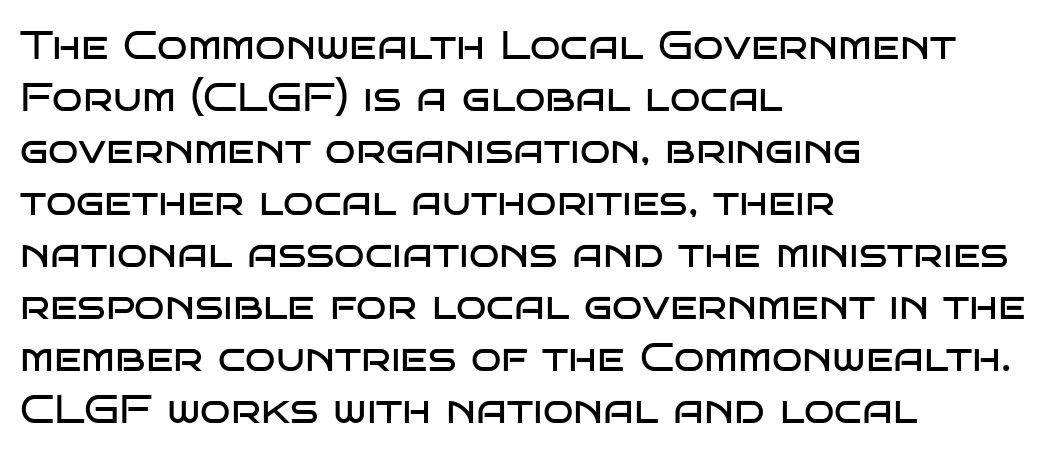
The space between consecutive lines is moderate. The type family on display is of the sans-serif kind. Here the designer chose a conventional face with non-uniform glyph widths. Characters follow at the spacing the type designer built in. Posture: straight, roman, zero tilt. The gap between lines stays unmarked.
